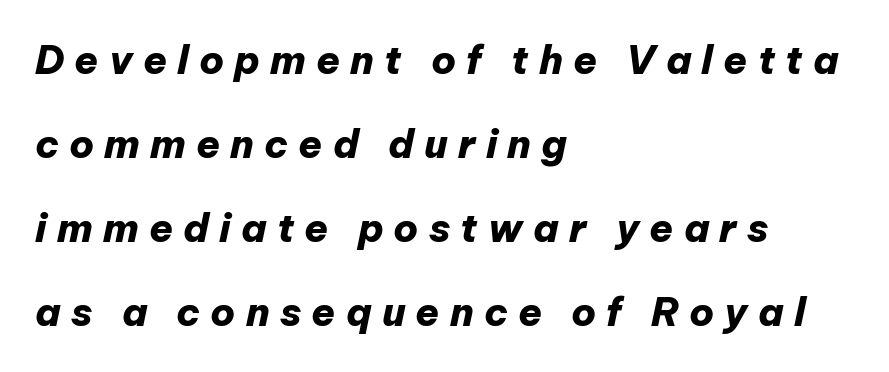
{"italic": "yes", "lean": "right", "slant_degrees": 12, "bold": "yes", "weight": "heavy", "width": "normal", "stroke_contrast": "low", "x_height": "medium", "monospaced": "no", "underline": "no", "align": "left", "line_spacing": "loose", "line_spacing_ratio": 2.15, "letter_spacing": "wide", "letter_spacing_em": 0.26, "glyph_px": 39}
